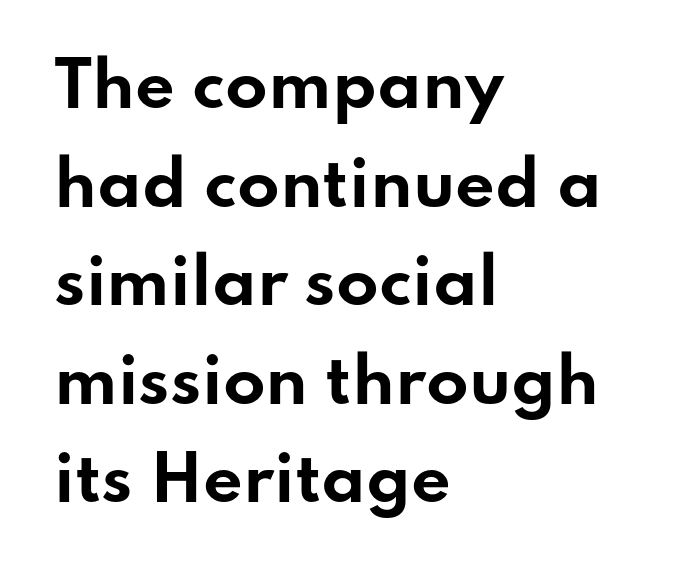
No italicization has been applied; the sample stays upright. The vertical gap from one line to the next is medium. Proportional: the letters do not fall into vertical columns. Strokes here are thick enough to call this a true bold. Compared with a centered layout, this one pins lines to the left instead.
